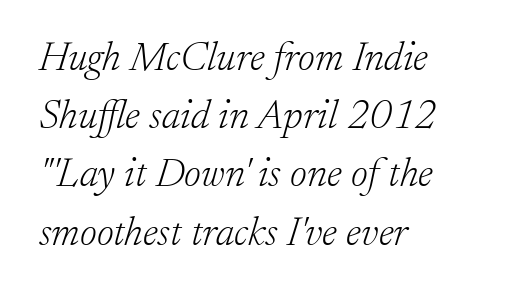
{"serif": "yes", "italic": "yes", "lean": "right", "slant_degrees": 17, "bold": "no", "weight": "light", "width": "normal", "stroke_contrast": "low", "x_height": "small", "monospaced": "no", "underline": "no", "align": "left", "line_spacing": "normal", "line_spacing_ratio": 1.42, "letter_spacing": "normal", "letter_spacing_em": 0.0, "glyph_px": 41}
